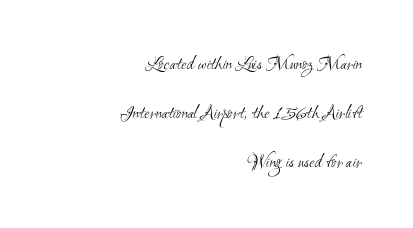
{"bold": "no", "underline": "no", "align": "right", "line_spacing": "loose", "line_spacing_ratio": 2.45, "letter_spacing": "normal", "letter_spacing_em": 0.0, "glyph_px": 20}
